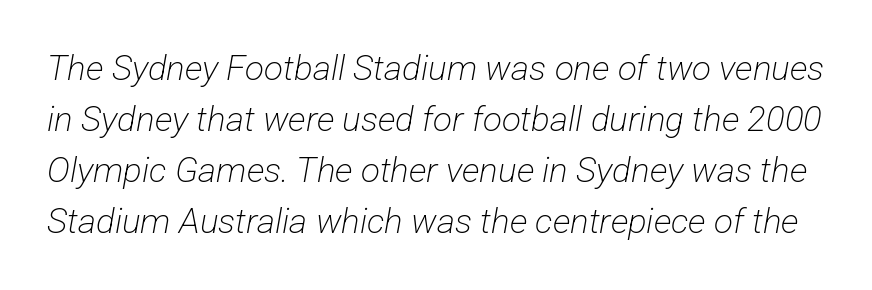
Q: Is the text bold? A: No.
Q: Is the typeface a serif or a sans-serif typeface? A: Sans-serif.
Q: Is the text underlined? A: No.
Q: Is the spacing between letters normal or unusually wide? A: Normal.
Q: Is the spacing between lines tight, normal or loose? A: Normal.
Q: Width (condensed, normal, or wide)? A: Condensed.
Q: Stroke contrast? A: Low.
Q: x-height? A: Medium.
Q: Monospaced? A: No.
